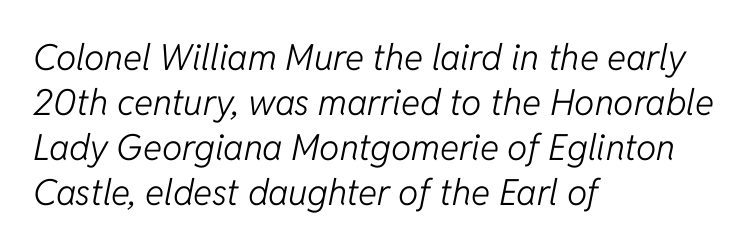
A classic flush-left, rag-right setting is used for this passage. Inter-character spacing is left at the font's built-in metrics. Check the space under the baseline: it is left empty. Varying glyph widths throughout — classic text-font behaviour. Interline gaps are of average width in this sample.
